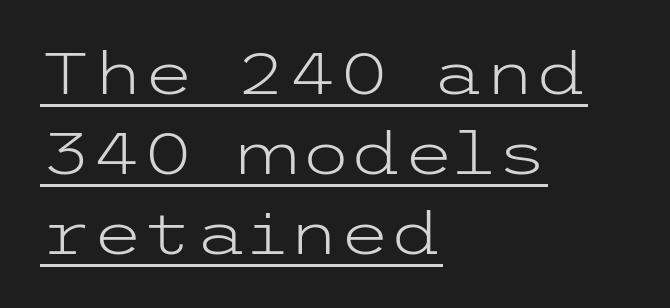
These glyphs show unthickened strokes, regular width or finer. You can see a thin bar hugging the bottom of the glyphs. Posture: straight, roman, zero tilt. This block has exactly the height ordinary leading produces. Is this a sans? Yes — the strokes have no serifs.
